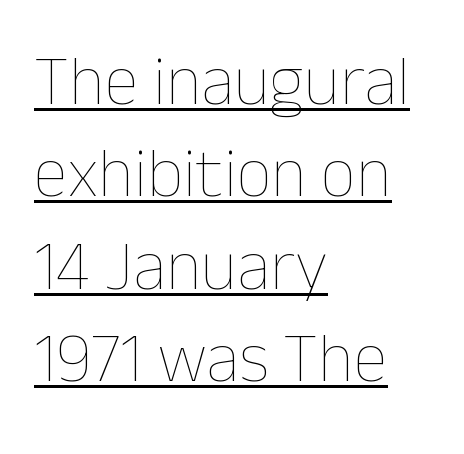
Q: Is the text bold? A: No.
Q: Is the text italic (slanted)? A: No, it is upright.
Q: Is the text underlined? A: Yes.
Q: How is the paragraph aligned? A: Left-aligned.
Q: Is the spacing between letters normal or unusually wide? A: Normal.
Q: Is the spacing between lines tight, normal or loose? A: Normal.
Q: Width (condensed, normal, or wide)? A: Normal.
Q: Stroke contrast? A: Low.
Q: x-height? A: Medium.
Q: Monospaced? A: No.
